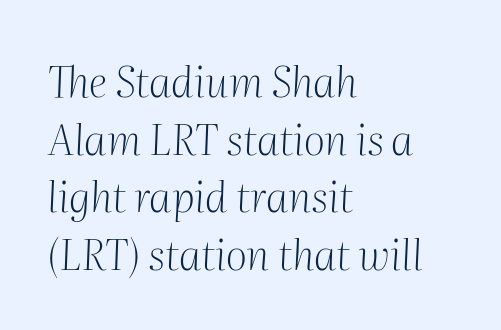
The baseline area is clear. A quiet, ordinary-to-light weight characterises the typeface. Is there much room between lines? A standard amount, neither cramped nor airy. Notice how the passage keeps a crisp vertical edge on the left only. A typesetter would call this proportional, since set widths differ per character. Standard letterfit; no display-style spreading of the glyphs.
